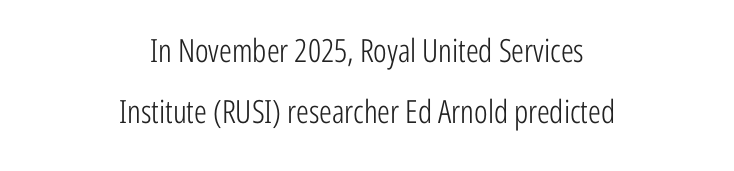
Q: Is the text bold? A: No.
Q: Is the text italic (slanted)? A: No, it is upright.
Q: Is the typeface a serif or a sans-serif typeface? A: Sans-serif.
Q: Is the text underlined? A: No.
Q: How is the paragraph aligned? A: Centered.
Q: Is the spacing between letters normal or unusually wide? A: Normal.
Q: Is the spacing between lines tight, normal or loose? A: Loose.
Q: Width (condensed, normal, or wide)? A: Condensed.
Q: Stroke contrast? A: Low.
Q: x-height? A: Medium.
Q: Monospaced? A: No.
